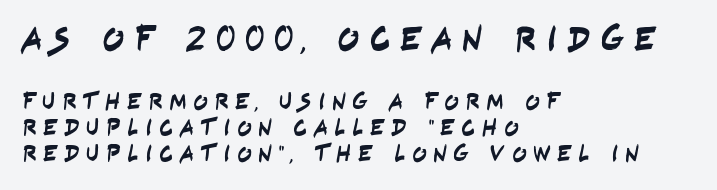
The zone under the glyphs is completely vacant. Compared with typical body copy, the letter spacing here is much looser. Line spacing here is tight. The passage shown begins with its larger block and ends with its smaller one. To sum up the face: it is a sans, with no serifs. Which margin do the lines hug? The left one — the right edge is uneven.
